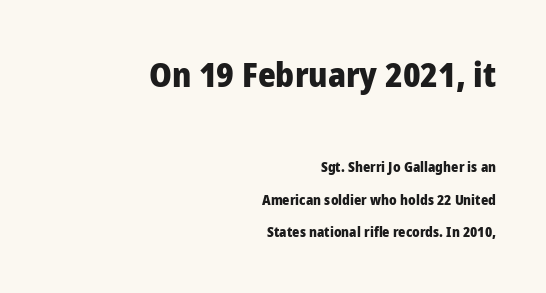
Q: Is the text bold? A: Yes.
Q: Is the text italic (slanted)? A: No, it is upright.
Q: Is the typeface a serif or a sans-serif typeface? A: Sans-serif.
Q: Is the text underlined? A: No.
Q: How is the paragraph aligned? A: Right-aligned.
Q: Is the spacing between letters normal or unusually wide? A: Normal.
Q: Is the spacing between lines tight, normal or loose? A: Loose.
Q: Which block of text is set in a larger size, the first (top) or the second (bottom)? A: The first (top) one.
Q: Width (condensed, normal, or wide)? A: Normal.
Q: Stroke contrast? A: Low.
Q: x-height? A: Medium.
Q: Monospaced? A: No.
